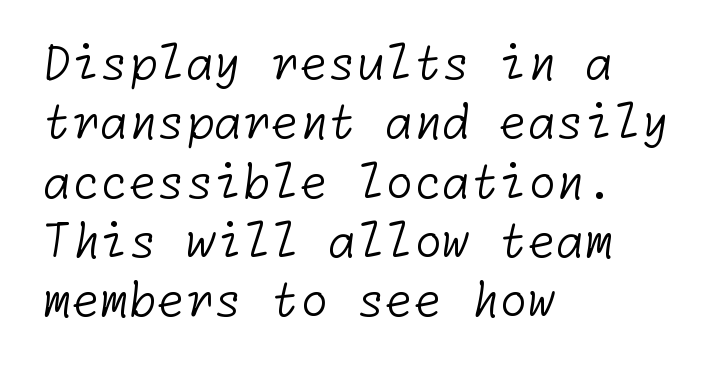
{"serif": "no", "bold": "no", "weight": "light", "width": "normal", "stroke_contrast": "low", "x_height": "medium", "underline": "no", "align": "left", "line_spacing": "normal", "line_spacing_ratio": 1.29, "letter_spacing": "normal", "letter_spacing_em": 0.0, "glyph_px": 46}
